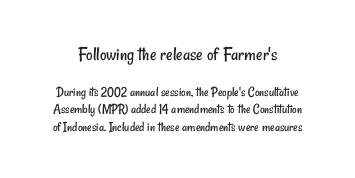
Each new line begins a customary step beneath the previous one. Glance below the letters and you will spot only blank space. Block one is the big one; block two sits smaller underneath. There is no visible air inserted between adjacent glyphs. Ink coverage per letter is moderate at most.
